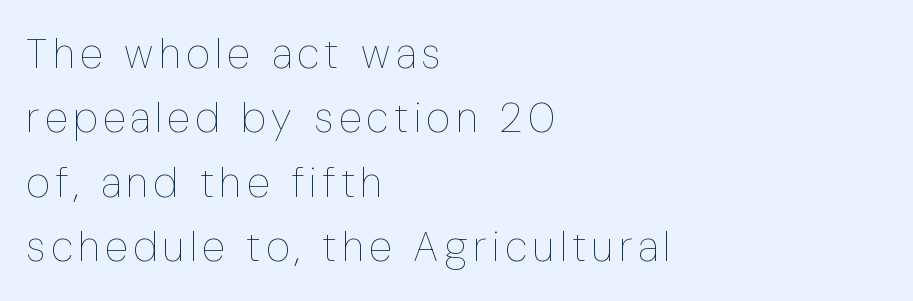
Q: Is the text bold? A: No.
Q: Is the text italic (slanted)? A: No, it is upright.
Q: Is the text underlined? A: No.
Q: How is the paragraph aligned? A: Left-aligned.
Q: Is the spacing between lines tight, normal or loose? A: Normal.
Q: Width (condensed, normal, or wide)? A: Condensed.
Q: Stroke contrast? A: Low.
Q: x-height? A: Medium.
Q: Monospaced? A: No.
